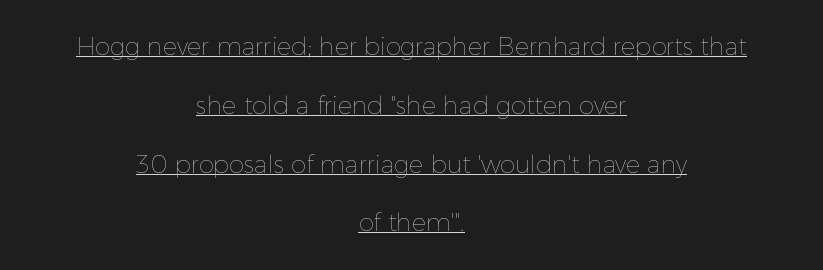
Q: Is the text bold? A: No.
Q: Is the text italic (slanted)? A: No, it is upright.
Q: Is the text underlined? A: Yes.
Q: How is the paragraph aligned? A: Centered.
Q: Is the spacing between letters normal or unusually wide? A: Normal.
Q: Is the spacing between lines tight, normal or loose? A: Loose.
